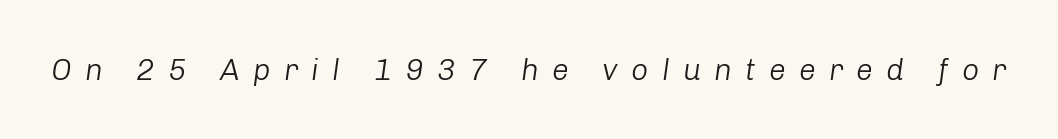
The image shows 30 px light type, italic (leaning right); set unusually wide letter spacing (+0.44 em), not underlined; low stroke contrast and a medium x-height.
